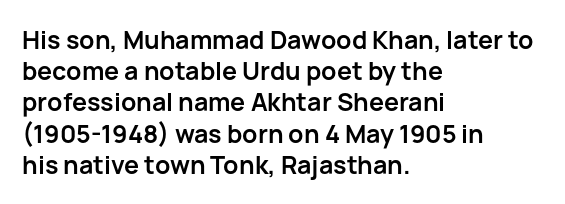
Caption: standard tracking, unaltered. Weight: bold. Line beginnings align vertically; line endings do not. The type sits square on the baseline with zero lean.
